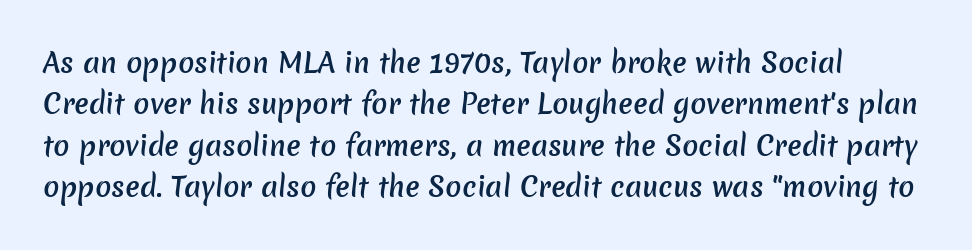
The image shows 27 px text type; set normal line spacing (1.53x), normal letter spacing, not underlined.
